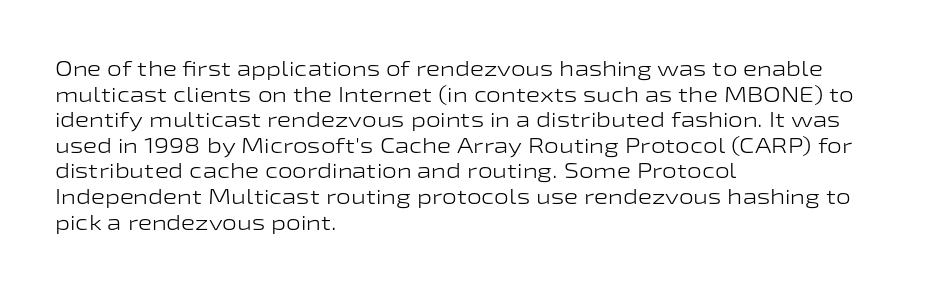
Q: Is the text bold? A: No.
Q: Is the text italic (slanted)? A: No, it is upright.
Q: Is the text underlined? A: No.
Q: How is the paragraph aligned? A: Left-aligned.
Q: Is the spacing between letters normal or unusually wide? A: Normal.
